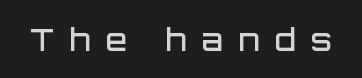
Q: Is the text bold? A: Semi-bold.
Q: Is the text italic (slanted)? A: No, it is upright.
Q: Is the typeface a serif or a sans-serif typeface? A: Sans-serif.
Q: Is the text underlined? A: No.
Q: Is the spacing between letters normal or unusually wide? A: Unusually wide.
Q: Width (condensed, normal, or wide)? A: Normal.
Q: Stroke contrast? A: Low.
Q: x-height? A: Large.
Q: Monospaced? A: No.
